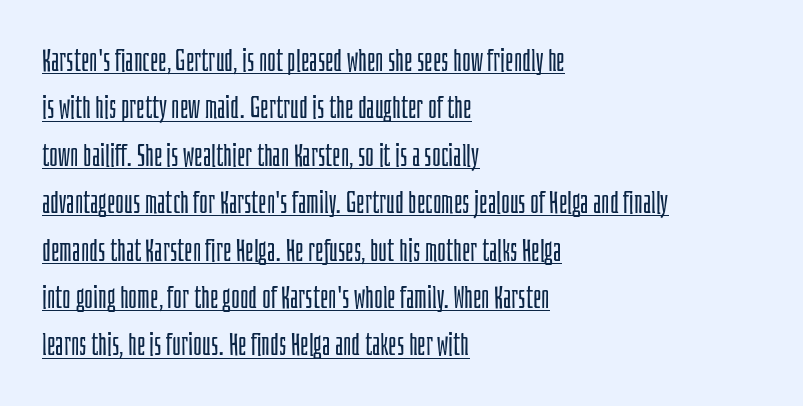
The image shows 30 px light, condensed sans-serif type, upright; set left-aligned, normal line spacing (1.58x), normal letter spacing, underlined; low stroke contrast and a large x-height.
